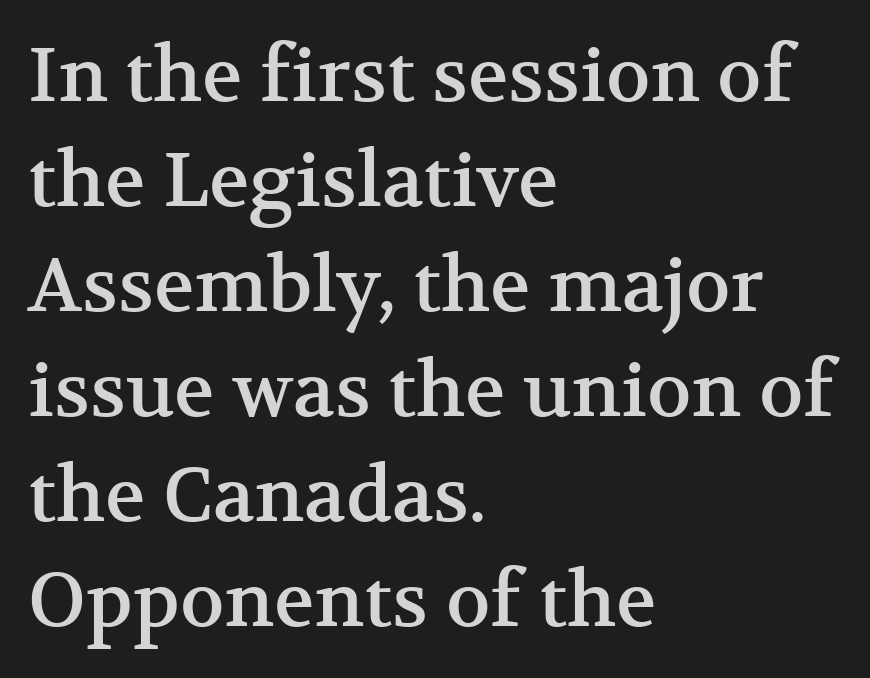
{"serif": "yes", "italic": "no", "width": "normal", "stroke_contrast": "medium", "x_height": "medium", "monospaced": "no", "underline": "no", "align": "left", "line_spacing": "normal", "line_spacing_ratio": 1.4, "letter_spacing": "normal", "letter_spacing_em": 0.0, "glyph_px": 75}
